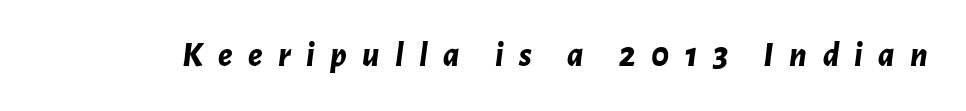
Q: Is the text bold? A: Yes.
Q: Is the text italic (slanted)? A: Yes, it leans right by about 7 degrees.
Q: Is the text underlined? A: No.
Q: Is the spacing between letters normal or unusually wide? A: Unusually wide.
Q: Width (condensed, normal, or wide)? A: Normal.
Q: Stroke contrast? A: Low.
Q: x-height? A: Medium.
Q: Monospaced? A: No.
